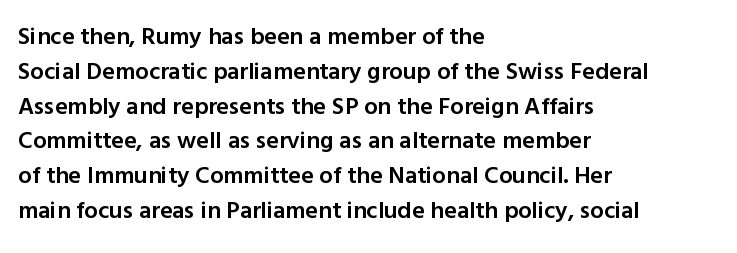
Q: Is the text bold? A: Semi-bold.
Q: Is the text italic (slanted)? A: No, it is upright.
Q: Is the text underlined? A: No.
Q: How is the paragraph aligned? A: Left-aligned.
Q: Is the spacing between letters normal or unusually wide? A: Normal.
Q: Is the spacing between lines tight, normal or loose? A: Normal.
